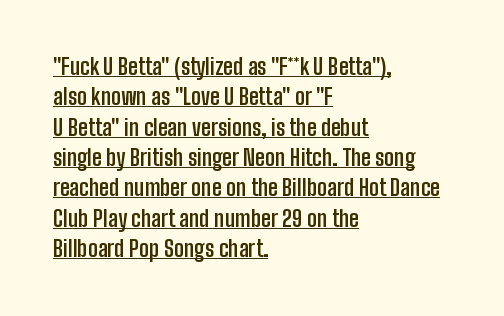
Posture: vertical. The lines in this sample share a left origin and differ only in where they stop. The sample's only ornament is a line tracing under the words. Strong, thick strokes mark this as bold type. The face used here is rendered with its standard letterfit. Does the leading feel generous? No, just average.
